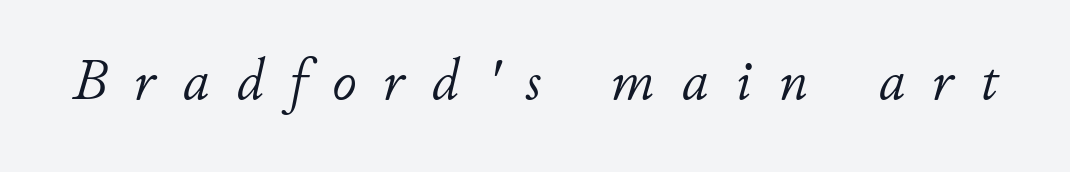
Q: Is the text bold? A: No.
Q: Is the text italic (slanted)? A: Yes, it leans right by about 11 degrees.
Q: Is the text underlined? A: No.
Q: Is the spacing between letters normal or unusually wide? A: Unusually wide.
Q: Width (condensed, normal, or wide)? A: Normal.
Q: Stroke contrast? A: Low.
Q: x-height? A: Small.
Q: Monospaced? A: No.
